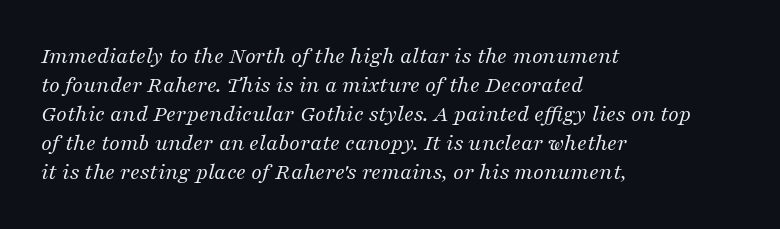
Q: Is the text bold? A: No.
Q: Is the text italic (slanted)? A: Yes, it leans right by about 16 degrees.
Q: Is the text underlined? A: No.
Q: How is the paragraph aligned? A: Left-aligned.
Q: Is the spacing between letters normal or unusually wide? A: Normal.
